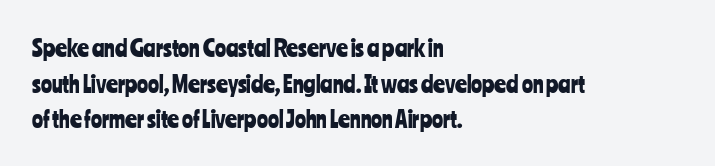
The image shows 23 px text type, upright; set left-aligned, normal line spacing (1.55x), normal letter spacing, not underlined.
